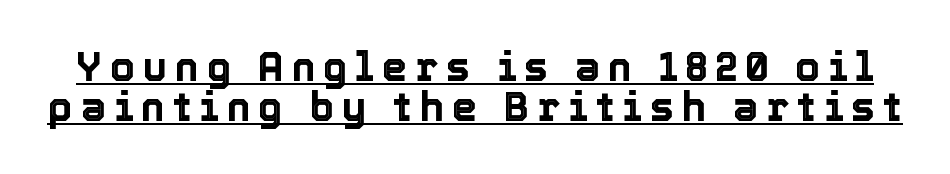
The image shows 40 px text type, upright; set tight line spacing (1.0x), unusually wide letter spacing (+0.2 em), underlined; a medium x-height.
